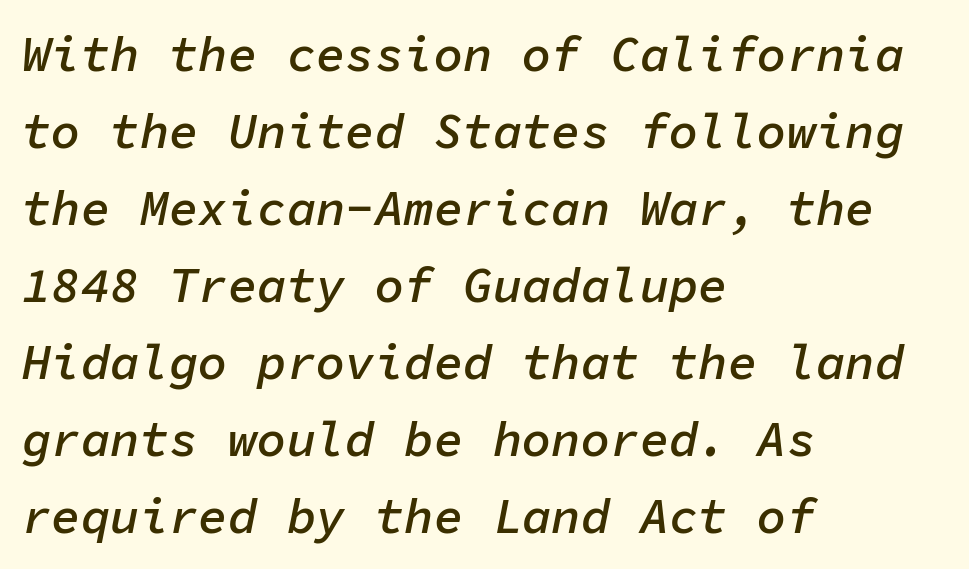
Q: Is the text bold? A: Semi-bold.
Q: Is the text italic (slanted)? A: Yes, it leans right by about 11 degrees.
Q: Is the text underlined? A: No.
Q: How is the paragraph aligned? A: Left-aligned.
Q: Is the spacing between letters normal or unusually wide? A: Normal.
Q: Is the spacing between lines tight, normal or loose? A: Normal.
Q: Width (condensed, normal, or wide)? A: Normal.
Q: Stroke contrast? A: Low.
Q: x-height? A: Medium.
Q: Monospaced? A: Yes.
